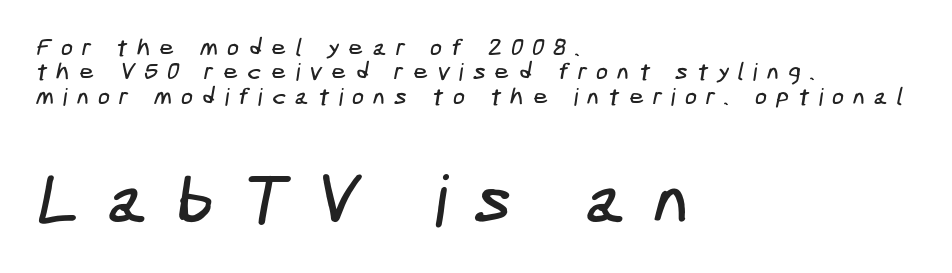
Q: Is the typeface a serif or a sans-serif typeface? A: Sans-serif.
Q: Is the text underlined? A: No.
Q: How is the paragraph aligned? A: Left-aligned.
Q: Is the spacing between letters normal or unusually wide? A: Unusually wide.
Q: Is the spacing between lines tight, normal or loose? A: Tight.
Q: Which block of text is set in a larger size, the first (top) or the second (bottom)? A: The second (bottom) one.
Q: Width (condensed, normal, or wide)? A: Condensed.
Q: Stroke contrast? A: Low.
Q: x-height? A: Medium.
